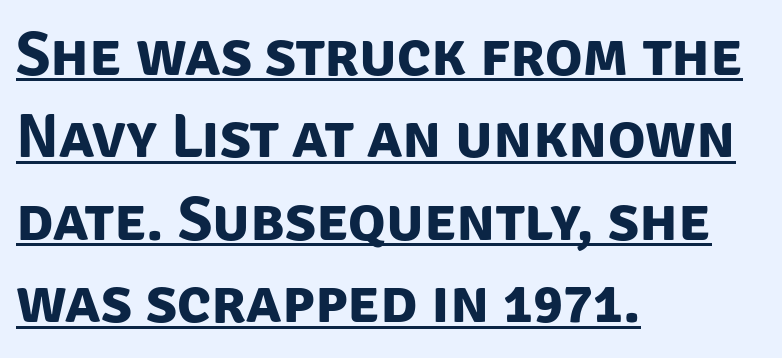
Q: Is the text bold? A: Yes.
Q: Is the typeface a serif or a sans-serif typeface? A: Sans-serif.
Q: Is the text underlined? A: Yes.
Q: How is the paragraph aligned? A: Left-aligned.
Q: Is the spacing between letters normal or unusually wide? A: Normal.
Q: Is the spacing between lines tight, normal or loose? A: Normal.
Q: Width (condensed, normal, or wide)? A: Normal.
Q: Stroke contrast? A: Low.
Q: x-height? A: Large.
Q: Monospaced? A: No.
